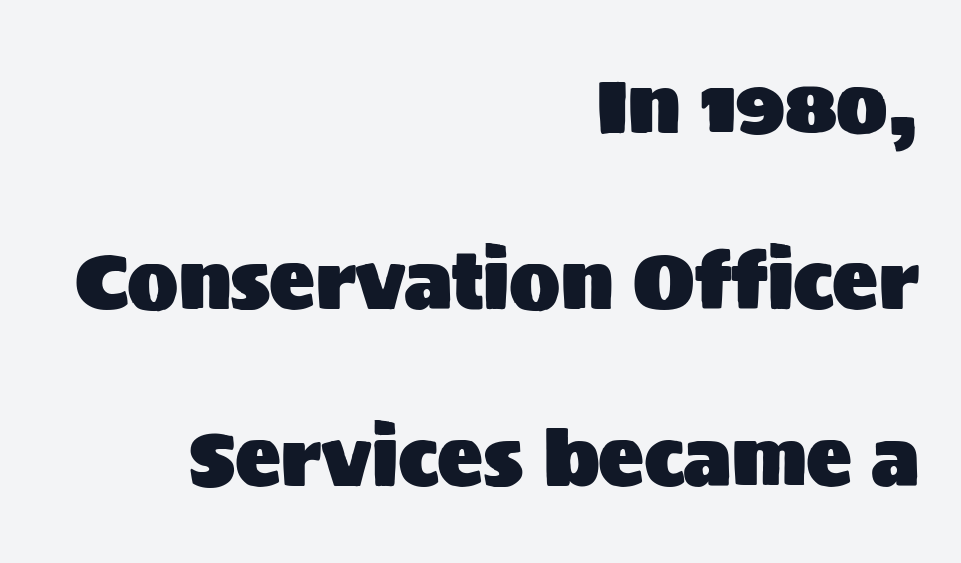
Students, note that the glyphs here touch the page at normal intervals. These lines are composed in type without serifs. Unmarked baselines from the first word to the last. The passage is arranged like a letterhead date or caption credit — flush right. Varying glyph widths throughout — classic text-font behaviour.
